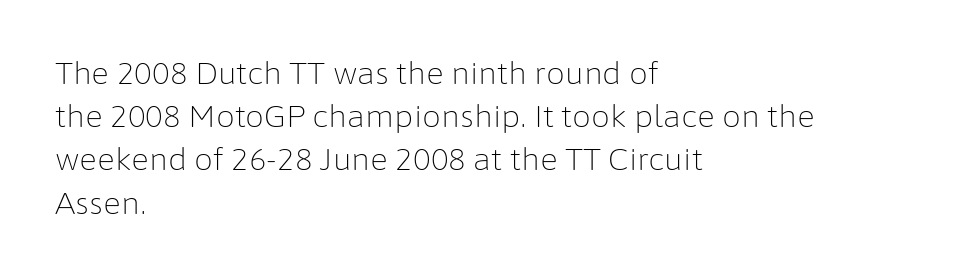
Q: Is the text bold? A: No.
Q: Is the text italic (slanted)? A: No, it is upright.
Q: Is the typeface a serif or a sans-serif typeface? A: Sans-serif.
Q: Is the text underlined? A: No.
Q: How is the paragraph aligned? A: Left-aligned.
Q: Is the spacing between letters normal or unusually wide? A: Normal.
Q: Is the spacing between lines tight, normal or loose? A: Normal.
Q: Width (condensed, normal, or wide)? A: Normal.
Q: Stroke contrast? A: Low.
Q: x-height? A: Medium.
Q: Monospaced? A: No.
